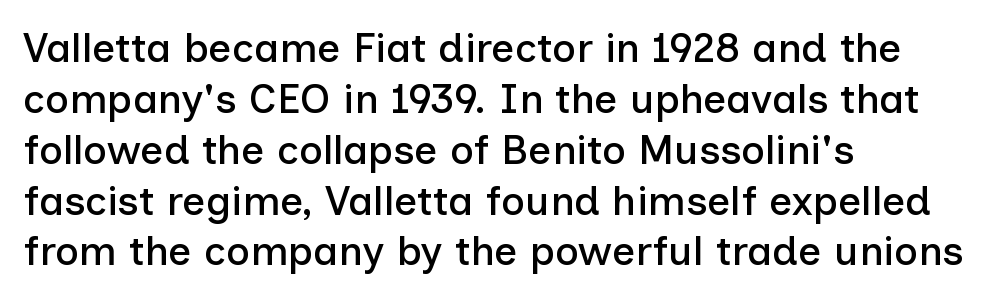
{"serif": "no", "italic": "no", "width": "normal", "stroke_contrast": "low", "x_height": "medium", "monospaced": "no", "underline": "no", "align": "left", "line_spacing_ratio": 1.24, "letter_spacing": "normal", "letter_spacing_em": 0.0, "glyph_px": 41}
